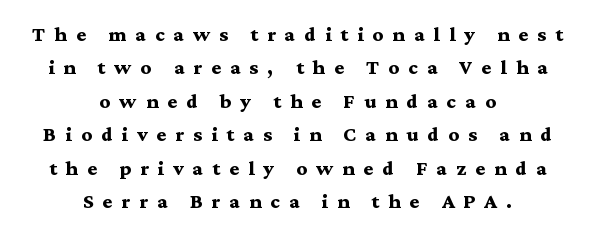
The image shows 21 px bold type, upright; set centered, normal line spacing (1.59x), unusually wide letter spacing (+0.43 em), not underlined.
